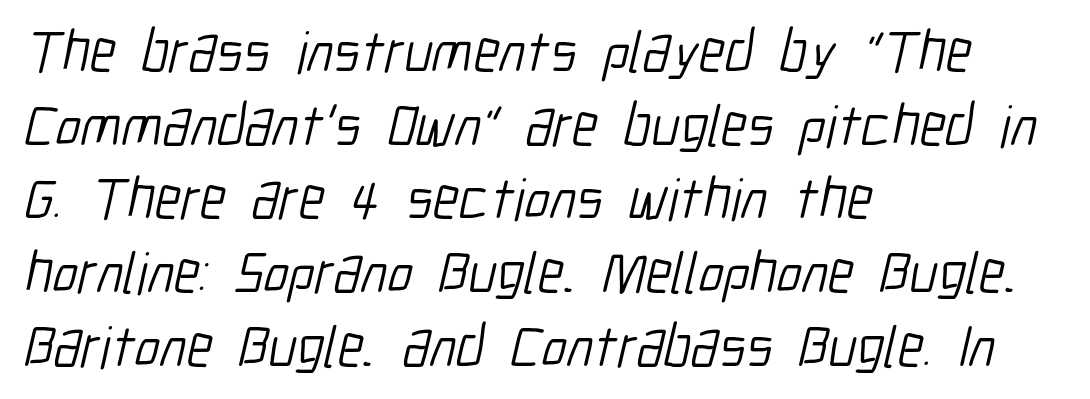
Q: Is the text bold? A: No.
Q: Is the typeface a serif or a sans-serif typeface? A: Sans-serif.
Q: Is the text underlined? A: No.
Q: How is the paragraph aligned? A: Left-aligned.
Q: Is the spacing between letters normal or unusually wide? A: Normal.
Q: Is the spacing between lines tight, normal or loose? A: Normal.
Q: Width (condensed, normal, or wide)? A: Condensed.
Q: Stroke contrast? A: Low.
Q: x-height? A: Medium.
Q: Monospaced? A: No.
